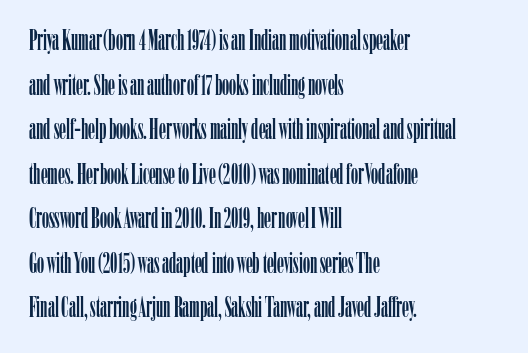
Q: Is the text italic (slanted)? A: No, it is upright.
Q: Is the typeface a serif or a sans-serif typeface? A: Serif.
Q: Is the text underlined? A: No.
Q: How is the paragraph aligned? A: Left-aligned.
Q: Is the spacing between letters normal or unusually wide? A: Normal.
Q: Is the spacing between lines tight, normal or loose? A: Normal.
Q: Width (condensed, normal, or wide)? A: Condensed.
Q: Stroke contrast? A: Low.
Q: x-height? A: Medium.
Q: Monospaced? A: No.
